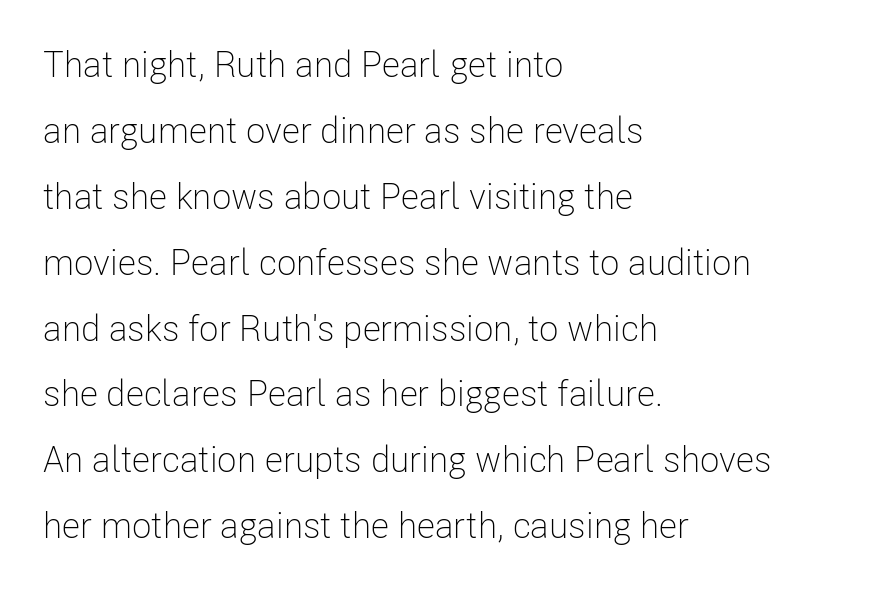
The image shows 36 px light, condensed sans-serif type, upright; set left-aligned, line spacing 1.83x, normal letter spacing, not underlined; low stroke contrast and a medium x-height.
